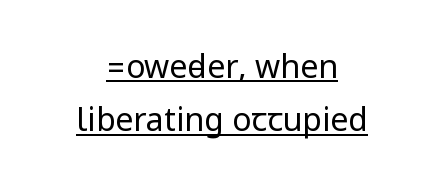
A typesetter would label this face a sans. Every word sits above its own underline. This rendering leaves character spacing at its baseline value. Visually the block forms a symmetrical silhouette, jagged on both flanks. Heaviness? Minimal to ordinary, like unemphasized prose.
